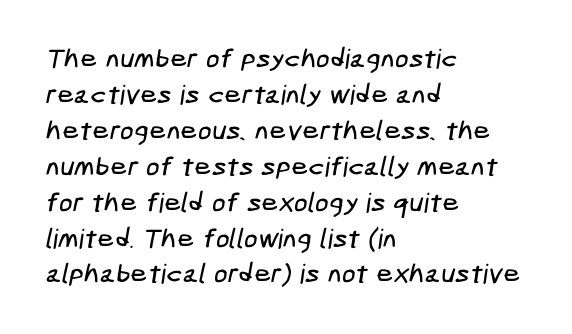
The image shows 27 px text type; set left-aligned, normal line spacing (1.33x), normal letter spacing, not underlined.
